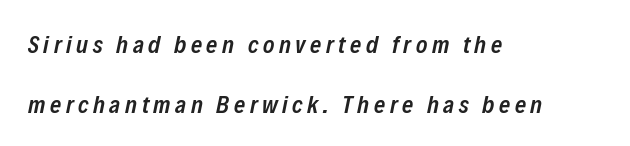
Does the copy run flush right? No — it runs flush left. Compared with ordinary roman type, these characters are visibly tilted. Its strokes are somewhat broadened, the hallmark of semibold type. Honestly, the rows look like they've been pulled way apart.
